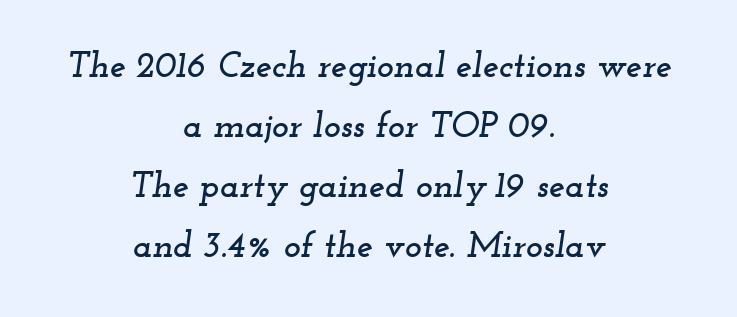
The image shows 36 px wide serif type, italic (leaning right); set centered, normal line spacing (1.67x), normal letter spacing, not underlined; low stroke contrast and a small x-height.
